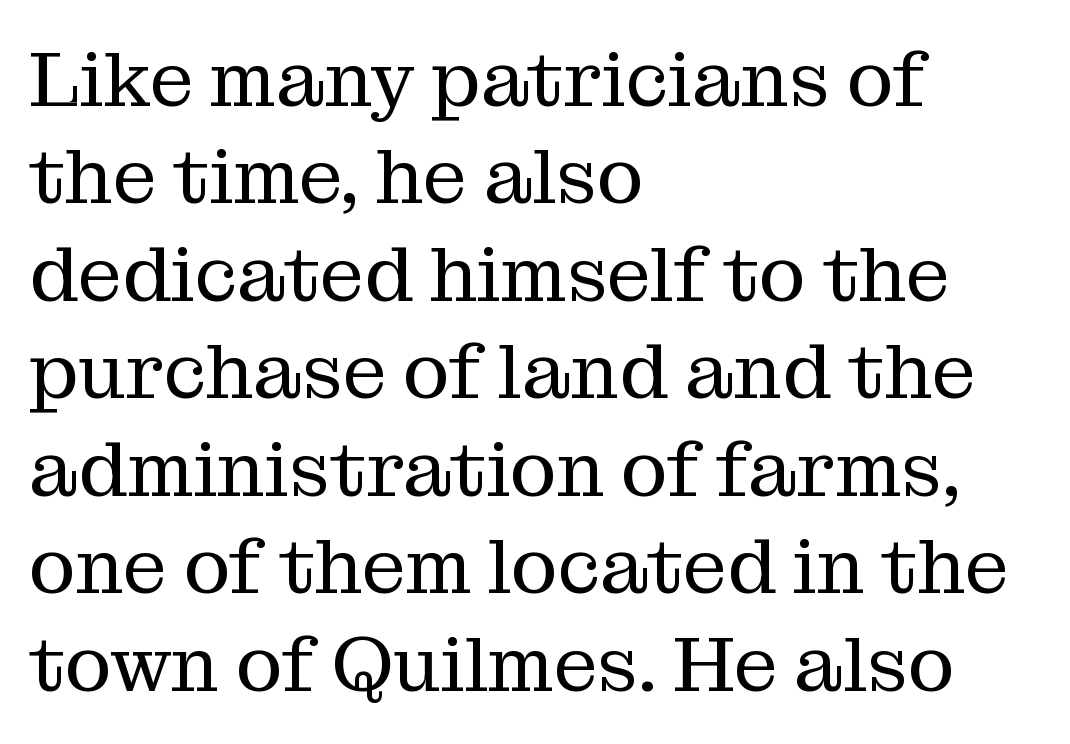
Q: Is the text bold? A: No.
Q: Is the text italic (slanted)? A: No, it is upright.
Q: Is the typeface a serif or a sans-serif typeface? A: Serif.
Q: Is the text underlined? A: No.
Q: How is the paragraph aligned? A: Left-aligned.
Q: Is the spacing between letters normal or unusually wide? A: Normal.
Q: Is the spacing between lines tight, normal or loose? A: Normal.
Q: Width (condensed, normal, or wide)? A: Normal.
Q: Stroke contrast? A: Medium.
Q: x-height? A: Medium.
Q: Monospaced? A: No.
